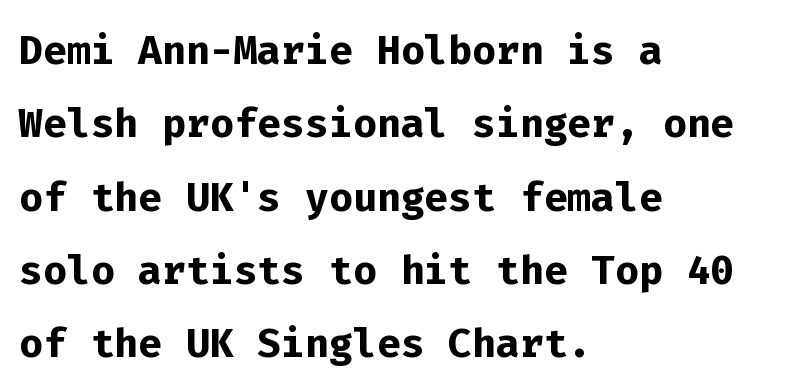
Q: Is the text bold? A: Yes.
Q: Is the text italic (slanted)? A: No, it is upright.
Q: Is the typeface a serif or a sans-serif typeface? A: Sans-serif.
Q: Is the text underlined? A: No.
Q: How is the paragraph aligned? A: Left-aligned.
Q: Is the spacing between letters normal or unusually wide? A: Normal.
Q: Is the spacing between lines tight, normal or loose? A: Normal.
Q: Width (condensed, normal, or wide)? A: Normal.
Q: Stroke contrast? A: Low.
Q: x-height? A: Medium.
Q: Monospaced? A: Yes.
